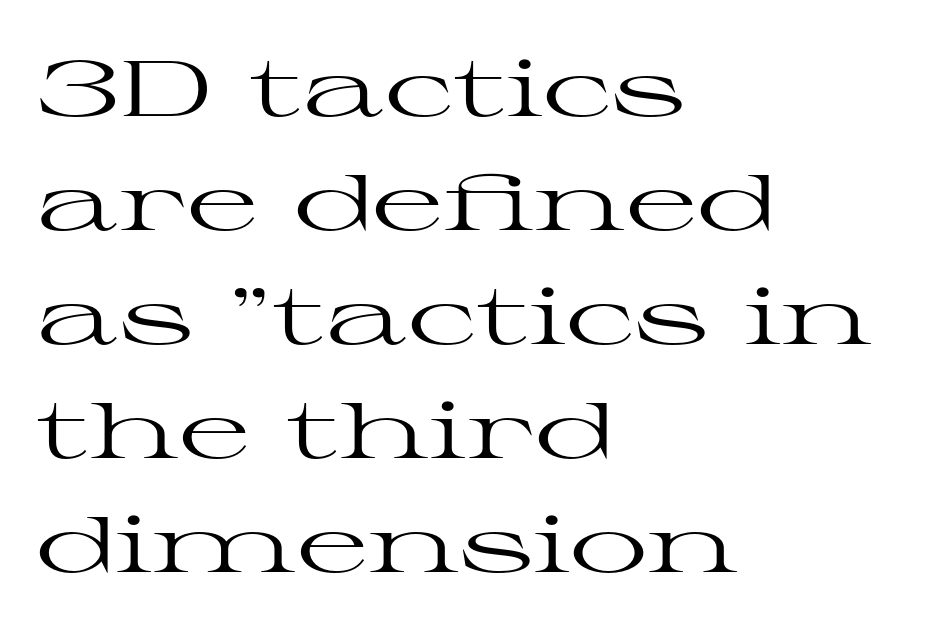
The image shows 78 px regular-weight, wide serif type, upright; set left-aligned, normal line spacing (1.46x), normal letter spacing, not underlined; high stroke contrast and a medium x-height.
